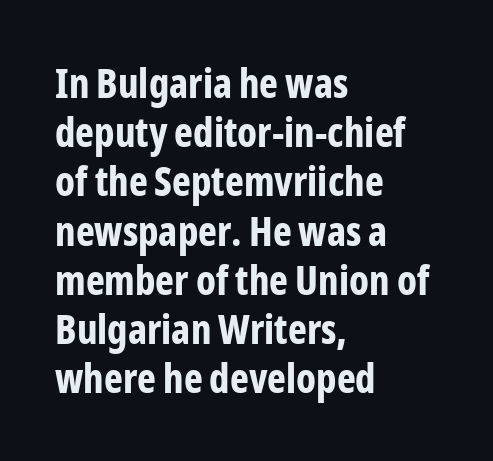
Q: Is the text bold? A: Yes.
Q: Is the text italic (slanted)? A: No, it is upright.
Q: Is the typeface a serif or a sans-serif typeface? A: Sans-serif.
Q: Is the text underlined? A: No.
Q: How is the paragraph aligned? A: Left-aligned.
Q: Is the spacing between letters normal or unusually wide? A: Normal.
Q: Width (condensed, normal, or wide)? A: Condensed.
Q: Stroke contrast? A: Low.
Q: x-height? A: Medium.
Q: Monospaced? A: No.
